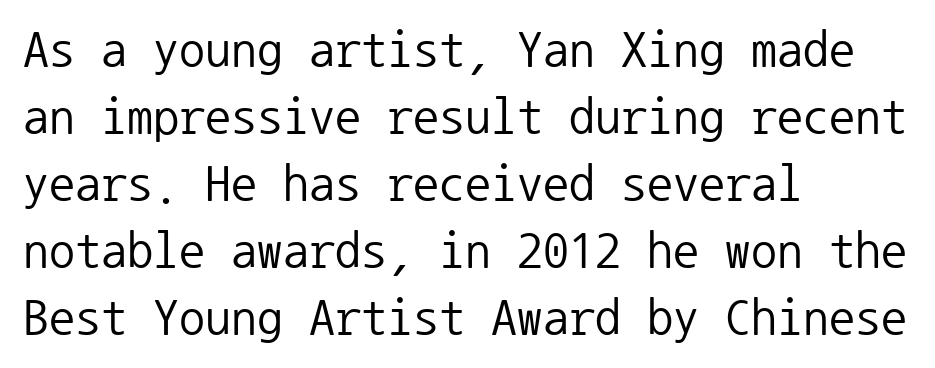
Is this a heavy cut? Hardly; it is regular or lighter. This is the regular roman posture of the typeface. Left-aligned paragraph, ragged on the right. Words appear dense and cohesive because spacing is normal. Look at the bottom of the vertical strokes: they stop flat, with no serifs.
